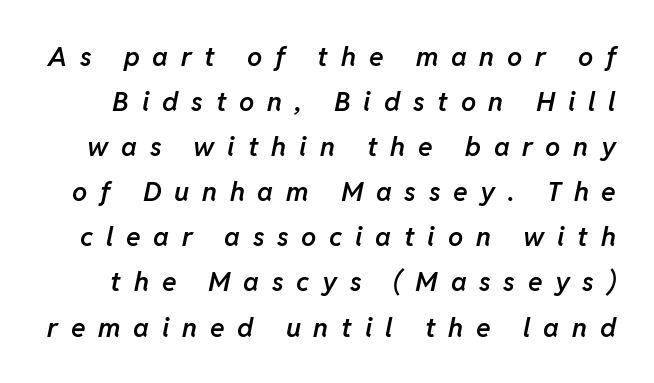
Q: Is the text bold? A: Semi-bold.
Q: Is the text italic (slanted)? A: Yes, it leans right by about 11 degrees.
Q: Is the text underlined? A: No.
Q: Is the spacing between letters normal or unusually wide? A: Unusually wide.
Q: Is the spacing between lines tight, normal or loose? A: Normal.
